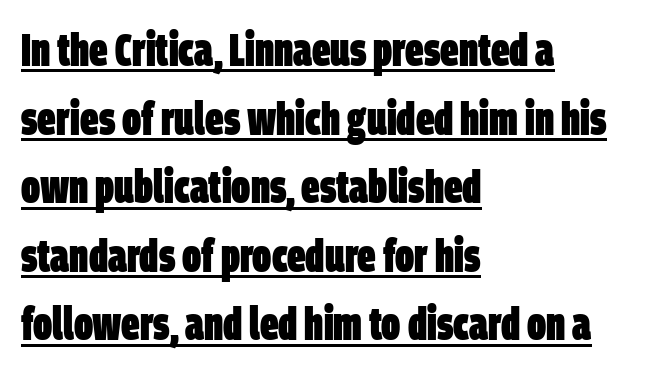
The image shows 46 px heavy, condensed sans-serif type; set left-aligned, normal line spacing (1.49x), normal letter spacing, underlined; low stroke contrast and a large x-height.
